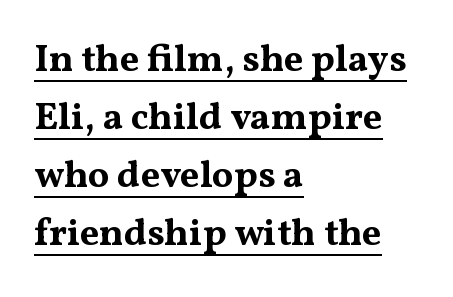
The image shows 38 px bold, wide serif type, upright; set left-aligned, normal line spacing (1.53x), normal letter spacing, underlined; medium stroke contrast and a medium x-height.
